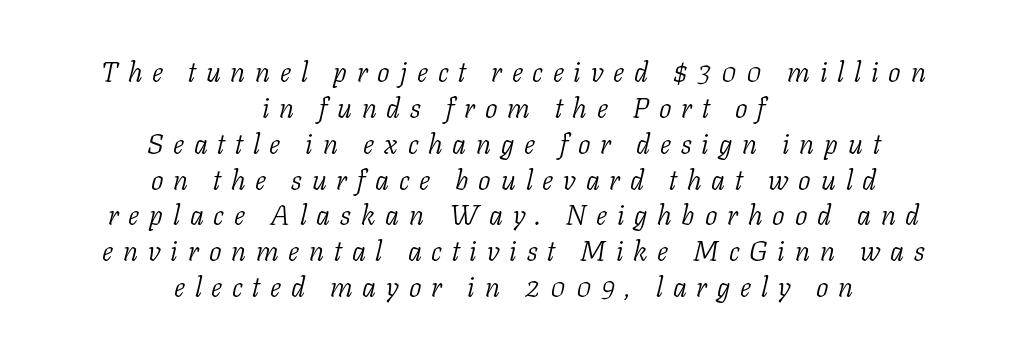
The image shows 28 px light serif type, italic (leaning right); set centered, normal line spacing (1.28x), unusually wide letter spacing (+0.35 em), not underlined; low stroke contrast and a medium x-height.
